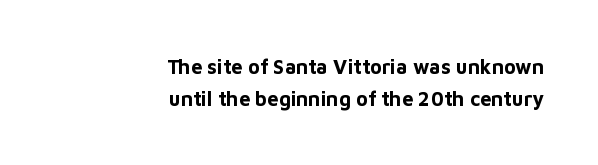
Does the lettering tilt? It doesn't — this is upright. Underline: absent. Set as a true bold cut, around the 700 mark. Words appear dense and cohesive because spacing is normal.
